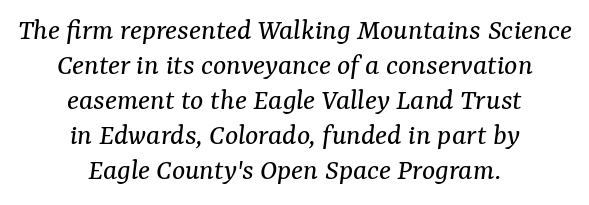
Quick note: italic. Each letter's strokes conclude with small projecting serifs. You could call the tracking neutral — neither tight nor loose. This sample is center-justified, so both line endings float freely. Is this a heavy cut? Hardly; it is regular or lighter.
